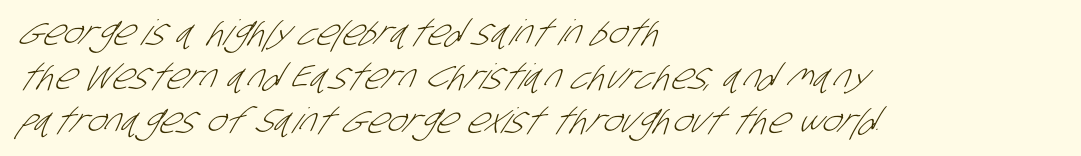
The image shows 35 px light, condensed sans-serif type; set left-aligned, normal line spacing (1.26x), normal letter spacing, not underlined; low stroke contrast and a large x-height.
